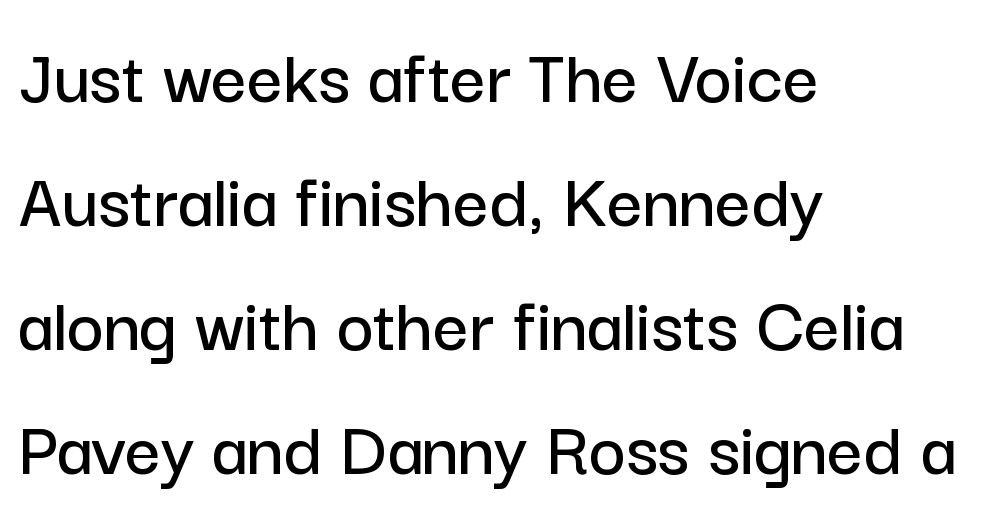
Q: Is the text italic (slanted)? A: No, it is upright.
Q: Is the typeface a serif or a sans-serif typeface? A: Sans-serif.
Q: Is the text underlined? A: No.
Q: How is the paragraph aligned? A: Left-aligned.
Q: Is the spacing between letters normal or unusually wide? A: Normal.
Q: Is the spacing between lines tight, normal or loose? A: Normal.
Q: Width (condensed, normal, or wide)? A: Normal.
Q: Stroke contrast? A: Low.
Q: x-height? A: Medium.
Q: Monospaced? A: No.
